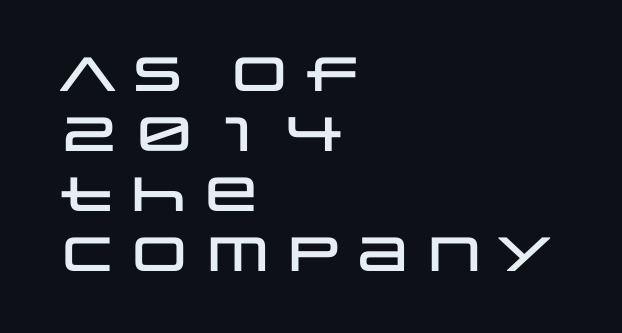
The image shows 48 px wide sans-serif type, upright; set left-aligned, normal line spacing (1.25x), normal letter spacing, not underlined; low stroke contrast and a large x-height.
